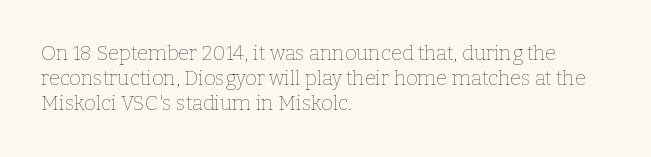
Each stroke keeps to a modest, everyday thickness or less. The type is set solid horizontally, with unmodified tracking. Italic: no, the glyphs are upright roman. In CSS terms this would be text-align: left.
